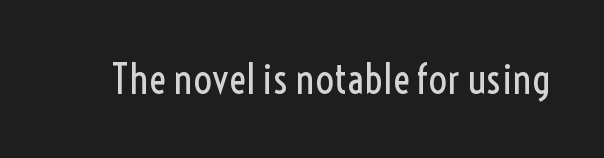
Characters remain perfectly vertical along every line. Is this a fixed-width face? No — the glyphs have proportional, varying widths. Bold? No — there's no thickening of the strokes. Characters follow at the spacing the type designer built in. Descenders hang freely into open space. The face used here is a sans, in the tradition of grotesques and geometrics.
